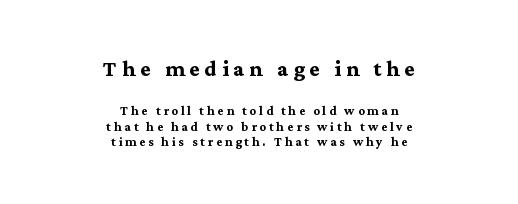
The image shows 28 px semibold serif type, upright; set centered, tight line spacing (0.98x), not underlined; the first (top) block is 1.75x larger; medium stroke contrast and a medium x-height.
